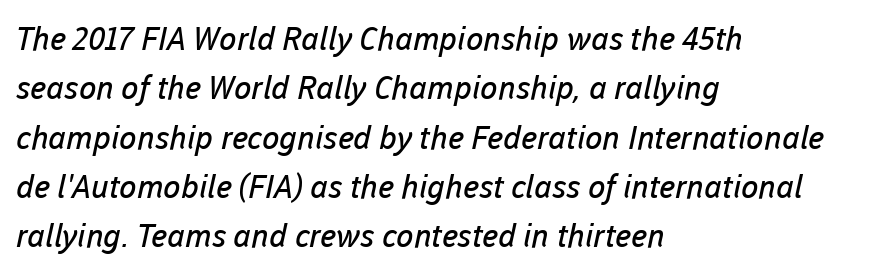
These lines are rendered in a variable-pitch font. The passage shown is typeset with a sans-serif family. Bold? No — there's no thickening of the strokes. Nobody touched the tracking dial on this one.
